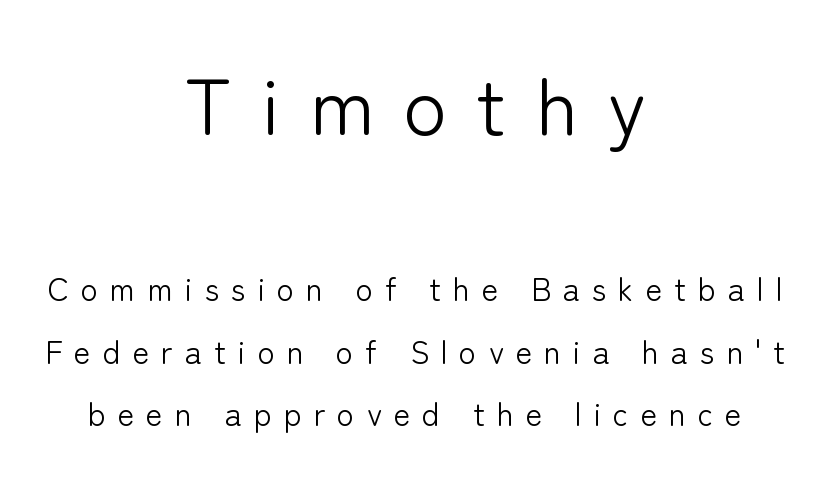
Q: Is the text bold? A: No.
Q: Is the text italic (slanted)? A: No, it is upright.
Q: Is the typeface a serif or a sans-serif typeface? A: Sans-serif.
Q: Is the text underlined? A: No.
Q: How is the paragraph aligned? A: Centered.
Q: Is the spacing between letters normal or unusually wide? A: Unusually wide.
Q: Is the spacing between lines tight, normal or loose? A: Loose.
Q: Which block of text is set in a larger size, the first (top) or the second (bottom)? A: The first (top) one.
Q: Width (condensed, normal, or wide)? A: Normal.
Q: Stroke contrast? A: Low.
Q: x-height? A: Medium.
Q: Monospaced? A: No.
